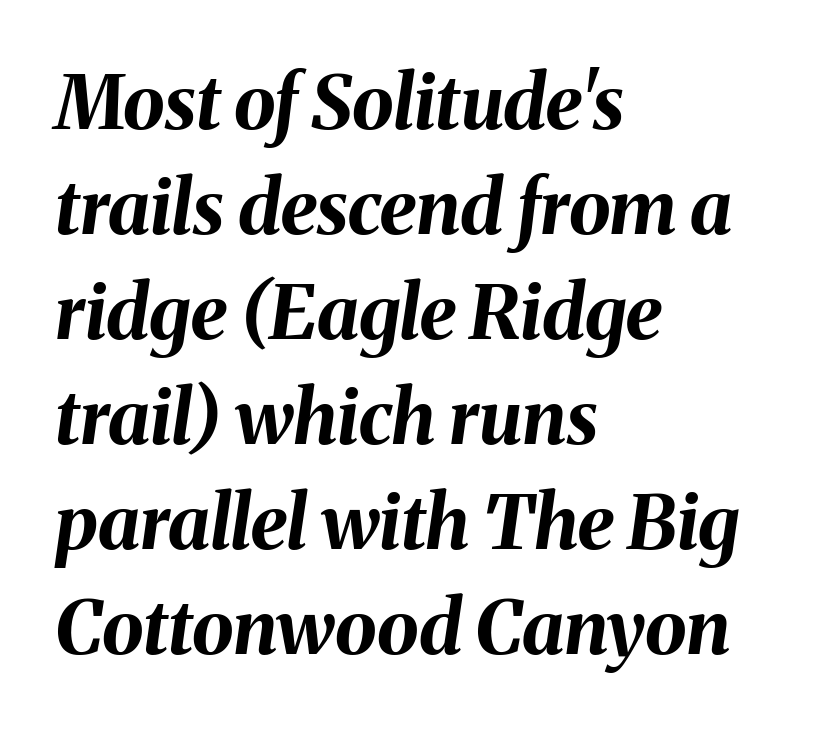
Q: Is the text bold? A: Yes.
Q: Is the text italic (slanted)? A: Yes, it leans right by about 8 degrees.
Q: Is the text underlined? A: No.
Q: How is the paragraph aligned? A: Left-aligned.
Q: Is the spacing between letters normal or unusually wide? A: Normal.
Q: Is the spacing between lines tight, normal or loose? A: Normal.
Q: Width (condensed, normal, or wide)? A: Normal.
Q: Stroke contrast? A: Medium.
Q: x-height? A: Medium.
Q: Monospaced? A: No.
